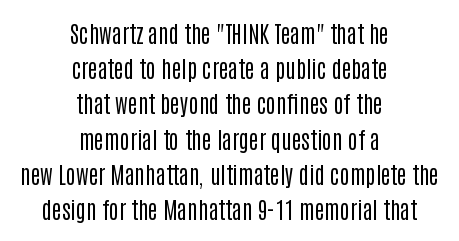
Q: Is the text bold? A: No.
Q: Is the text italic (slanted)? A: No, it is upright.
Q: Is the text underlined? A: No.
Q: How is the paragraph aligned? A: Centered.
Q: Is the spacing between letters normal or unusually wide? A: Normal.
Q: Is the spacing between lines tight, normal or loose? A: Normal.
